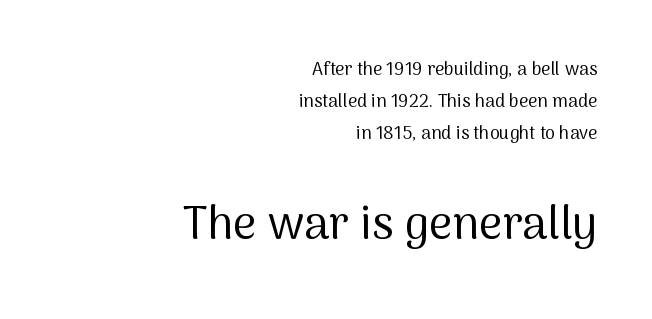
Q: Is the text bold? A: No.
Q: Is the text italic (slanted)? A: No, it is upright.
Q: Is the typeface a serif or a sans-serif typeface? A: Sans-serif.
Q: Is the text underlined? A: No.
Q: How is the paragraph aligned? A: Right-aligned.
Q: Is the spacing between letters normal or unusually wide? A: Normal.
Q: Which block of text is set in a larger size, the first (top) or the second (bottom)? A: The second (bottom) one.
Q: Width (condensed, normal, or wide)? A: Normal.
Q: Stroke contrast? A: Medium.
Q: x-height? A: Medium.
Q: Monospaced? A: No.
